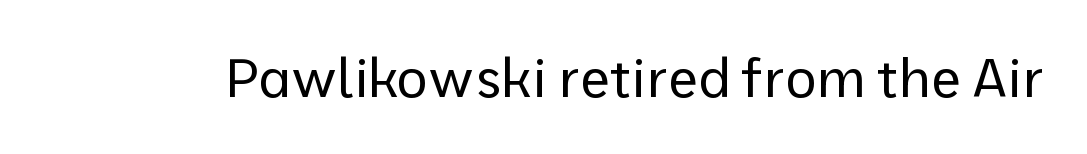
The image shows 54 px regular-weight sans-serif type, upright; set normal letter spacing, not underlined; low stroke contrast and a medium x-height.
